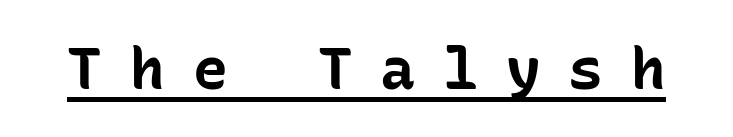
The image shows 58 px bold sans-serif type, upright, monospaced; set unusually wide letter spacing (+0.48 em), underlined; low stroke contrast and a medium x-height.
